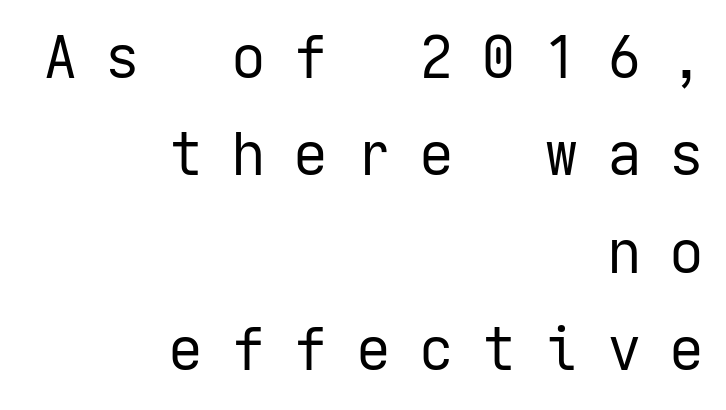
{"serif": "no", "italic": "no", "bold": "no", "weight": "regular", "width": "normal", "stroke_contrast": "low", "x_height": "medium", "underline": "no", "align": "right", "line_spacing": "normal", "line_spacing_ratio": 1.68, "letter_spacing": "wide", "letter_spacing_em": 0.48, "glyph_px": 58}
